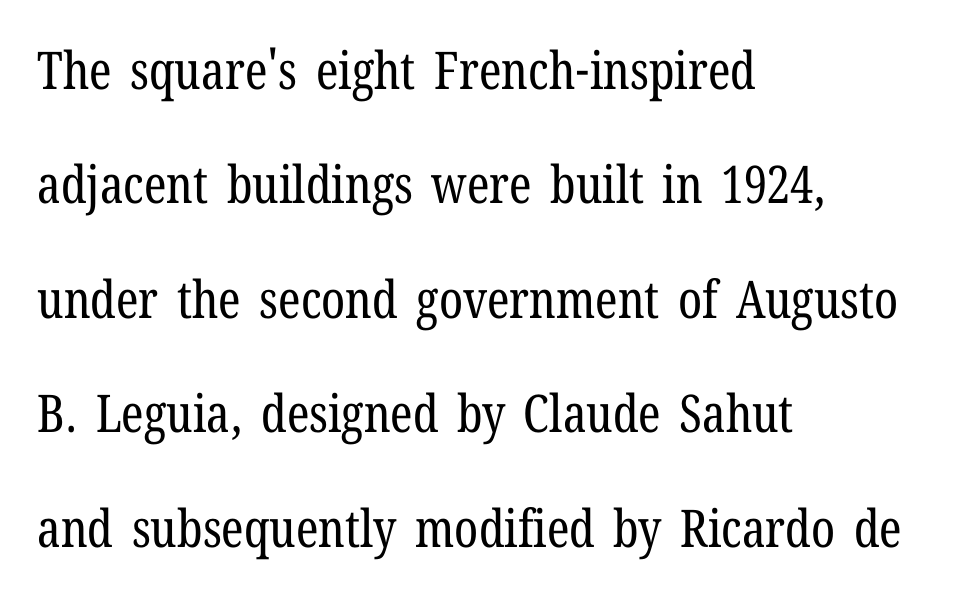
{"serif": "yes", "italic": "no", "bold": "no", "weight": "regular", "width": "condensed", "stroke_contrast": "low", "x_height": "medium", "monospaced": "no", "underline": "no", "align": "left", "line_spacing": "loose", "line_spacing_ratio": 2.2, "letter_spacing": "normal", "letter_spacing_em": 0.0, "glyph_px": 52}
